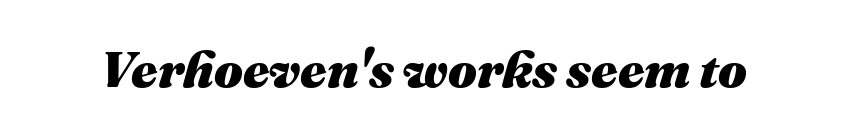
The image shows 51 px heavy type, italic (leaning right); set normal letter spacing, not underlined; medium stroke contrast and a medium x-height.
